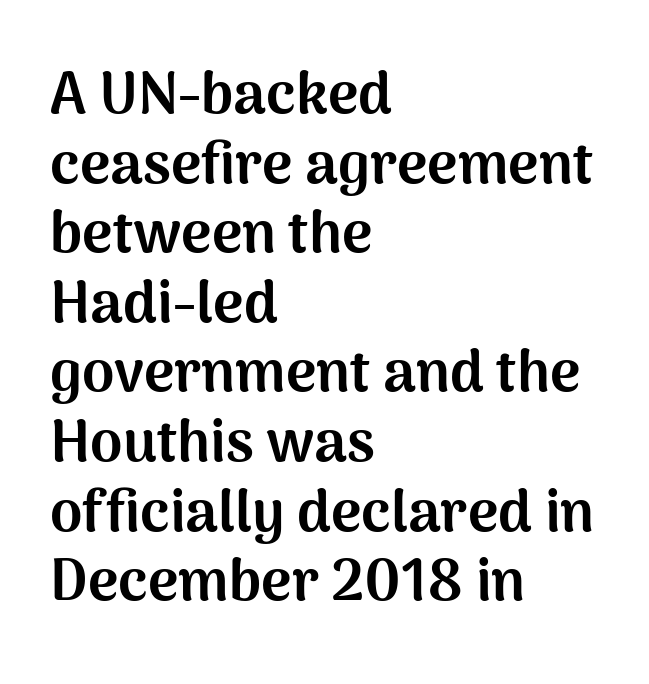
This sample has the flowing, uneven cadence of proportional lettering. Posture: upright roman. Note: no serifs on the glyphs. The letters sit at their default tracking, neither squeezed nor spread. All the whitespace from short lines collects on the right. A clean baseline with only descenders dipping below it.
